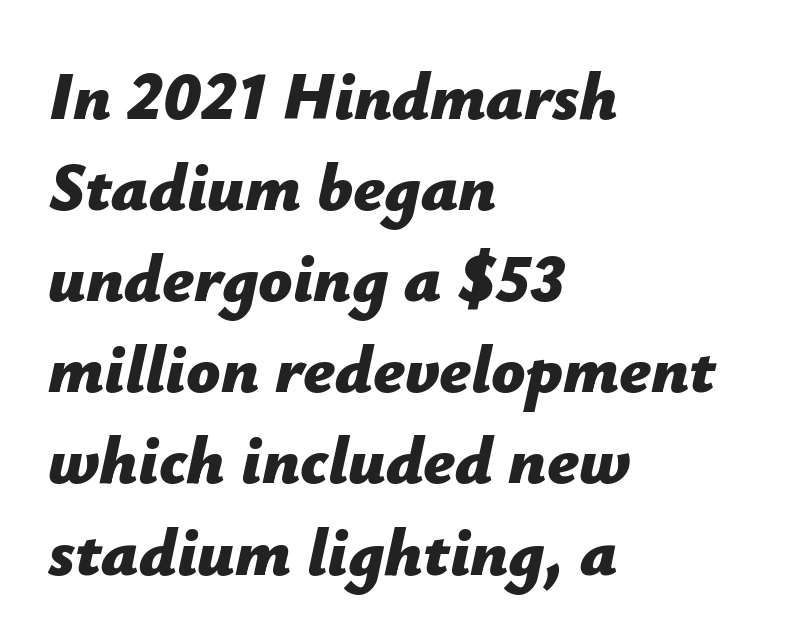
Q: Is the text bold? A: Yes.
Q: Is the text italic (slanted)? A: Yes, it leans right by about 12 degrees.
Q: Is the text underlined? A: No.
Q: How is the paragraph aligned? A: Left-aligned.
Q: Is the spacing between letters normal or unusually wide? A: Normal.
Q: Is the spacing between lines tight, normal or loose? A: Normal.
Q: Width (condensed, normal, or wide)? A: Normal.
Q: Stroke contrast? A: Low.
Q: x-height? A: Medium.
Q: Monospaced? A: No.
